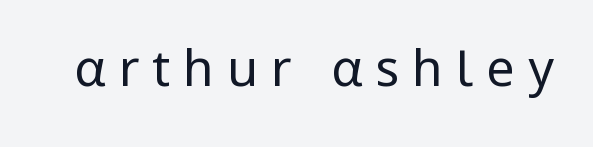
Q: Is the text bold? A: No.
Q: Is the text italic (slanted)? A: No, it is upright.
Q: Is the typeface a serif or a sans-serif typeface? A: Sans-serif.
Q: Is the text underlined? A: No.
Q: Is the spacing between letters normal or unusually wide? A: Unusually wide.
Q: Width (condensed, normal, or wide)? A: Normal.
Q: Stroke contrast? A: Low.
Q: x-height? A: Medium.
Q: Monospaced? A: No.
